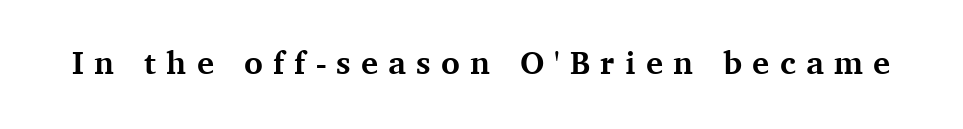
Q: Is the text bold? A: Yes.
Q: Is the text italic (slanted)? A: No, it is upright.
Q: Is the typeface a serif or a sans-serif typeface? A: Serif.
Q: Is the text underlined? A: No.
Q: Is the spacing between letters normal or unusually wide? A: Unusually wide.
Q: Width (condensed, normal, or wide)? A: Normal.
Q: Stroke contrast? A: Medium.
Q: x-height? A: Medium.
Q: Monospaced? A: No.
